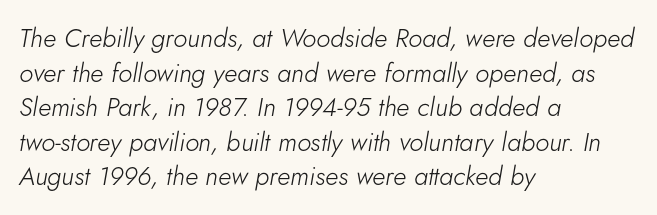
Leading matches the norm, producing a regular column. The letterforms sit shoulder to shoulder at normal distance. A typesetter would mark this as italic. The string is rendered with underlining switched off. Layout note: lines flush left.
